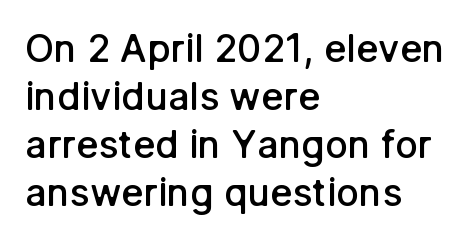
{"serif": "no", "italic": "no", "bold": "semi", "weight": "semibold", "width": "normal", "stroke_contrast": "low", "x_height": "medium", "monospaced": "no", "underline": "no", "align": "left", "line_spacing": "normal", "line_spacing_ratio": 1.26, "letter_spacing": "normal", "letter_spacing_em": 0.0, "glyph_px": 38}
